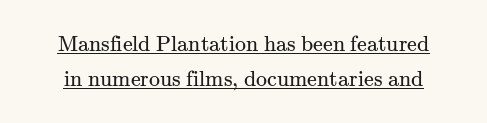
The image shows 22 px text type, upright; set normal line spacing (1.59x), normal letter spacing, underlined.
